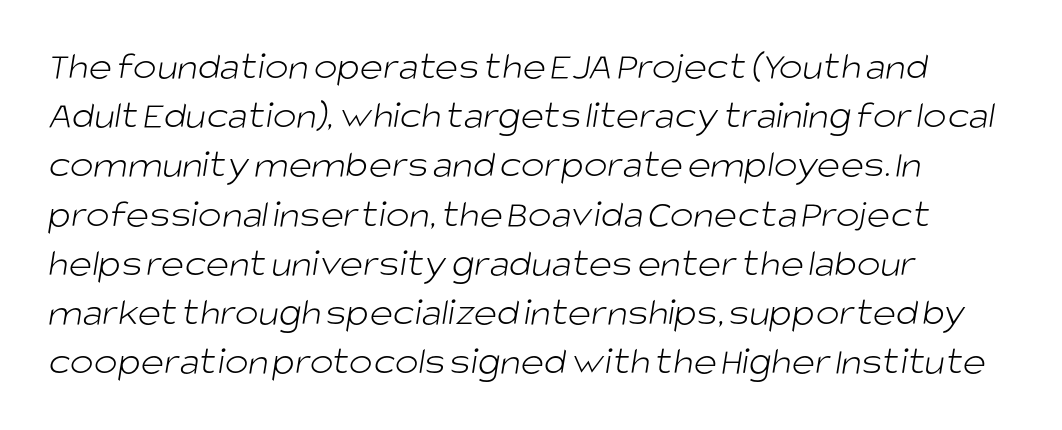
The words here are not underlined. This is sans-serif lettering, the kind often seen on screens and signage. Varying glyph widths throughout — classic text-font behaviour. The letters sit at their default tracking, neither squeezed nor spread. Visually the block forms a straight wall on the left and a jagged coastline on the right.
